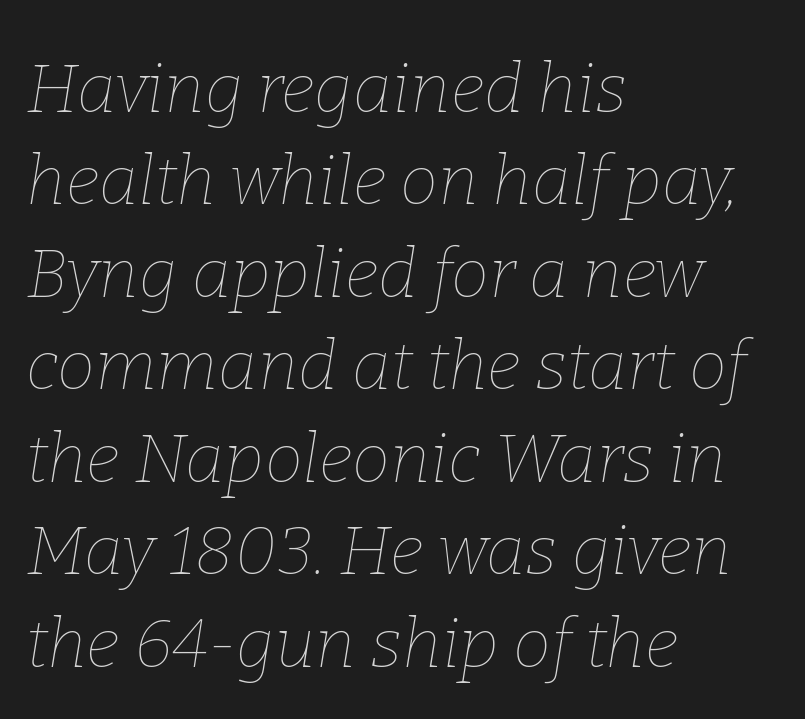
The image shows 68 px thin type, italic (leaning right); set left-aligned, normal line spacing (1.36x), normal letter spacing, not underlined; low stroke contrast and a medium x-height.
